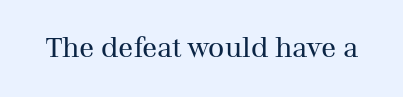
{"serif": "yes", "italic": "no", "bold": "no", "weight": "regular", "width": "normal", "stroke_contrast": "medium", "x_height": "medium", "monospaced": "no", "underline": "no", "letter_spacing": "normal", "letter_spacing_em": 0.0, "glyph_px": 28}
